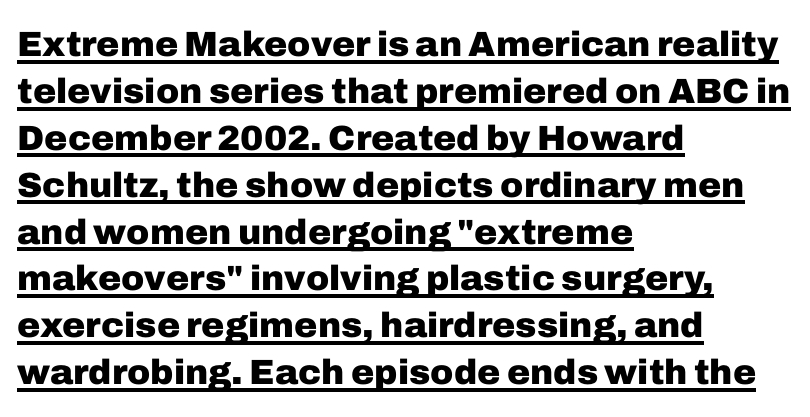
{"serif": "no", "italic": "no", "bold": "yes", "weight": "heavy", "width": "normal", "stroke_contrast": "low", "x_height": "medium", "monospaced": "no", "underline": "yes", "align": "left", "line_spacing": "normal", "line_spacing_ratio": 1.34, "letter_spacing": "normal", "letter_spacing_em": 0.0, "glyph_px": 35}
